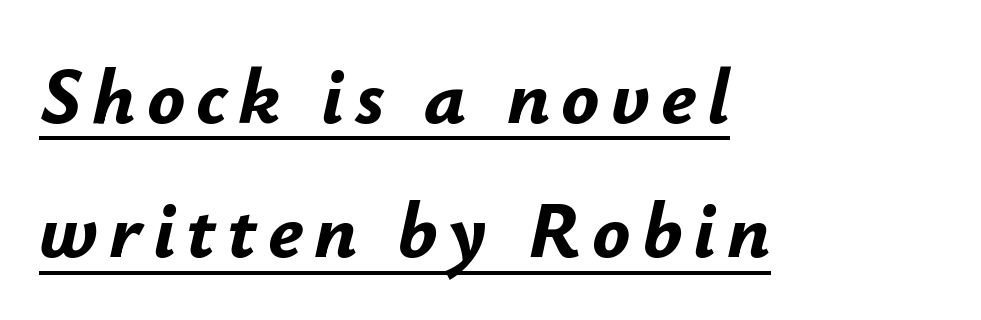
The compositor pushed each line to the left boundary. Proportional: the letters do not fall into vertical columns. Emphasis by weight is at full strength: bold. Every word sits above its own underline. The block of text has a typical density, with ordinary space between rows. If you drew a line through each stem, it would be angled.
